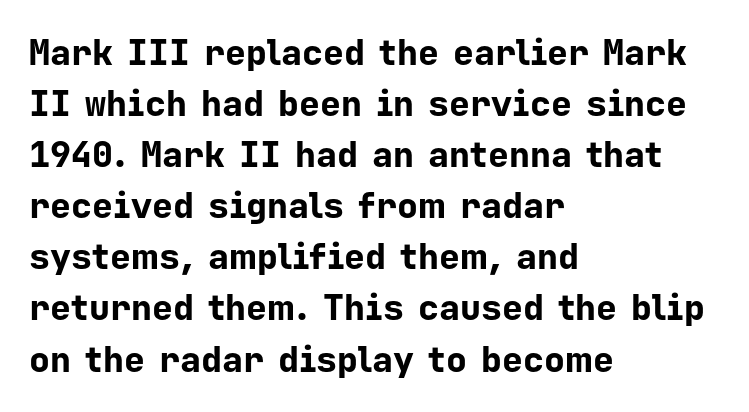
Q: Is the text bold? A: Yes.
Q: Is the text italic (slanted)? A: No, it is upright.
Q: Is the typeface a serif or a sans-serif typeface? A: Sans-serif.
Q: Is the text underlined? A: No.
Q: How is the paragraph aligned? A: Left-aligned.
Q: Is the spacing between letters normal or unusually wide? A: Normal.
Q: Is the spacing between lines tight, normal or loose? A: Normal.
Q: Width (condensed, normal, or wide)? A: Normal.
Q: Stroke contrast? A: Low.
Q: x-height? A: Medium.
Q: Monospaced? A: Yes.
